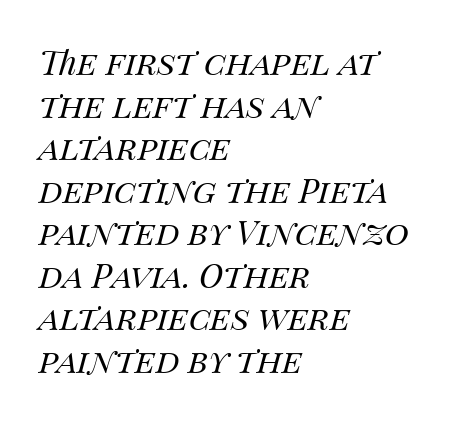
Q: Is the text bold? A: No.
Q: Is the text italic (slanted)? A: Yes, it leans right by about 14 degrees.
Q: Is the text underlined? A: No.
Q: How is the paragraph aligned? A: Left-aligned.
Q: Is the spacing between letters normal or unusually wide? A: Normal.
Q: Is the spacing between lines tight, normal or loose? A: Normal.
Q: Width (condensed, normal, or wide)? A: Normal.
Q: Stroke contrast? A: Medium.
Q: x-height? A: Large.
Q: Monospaced? A: No.
